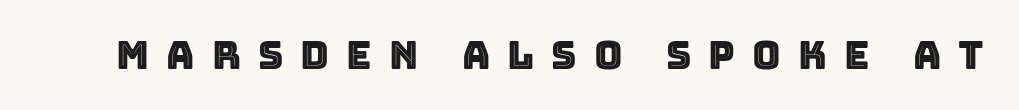
The image shows 39 px text type, upright; set unusually wide letter spacing (+0.44 em), not underlined; a large x-height.
